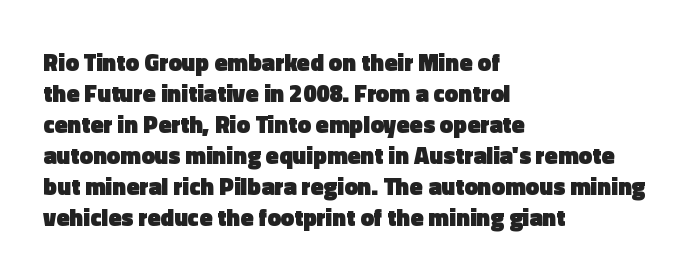
The image shows 24 px bold type, upright; set left-aligned, normal line spacing (1.29x), normal letter spacing, not underlined.
